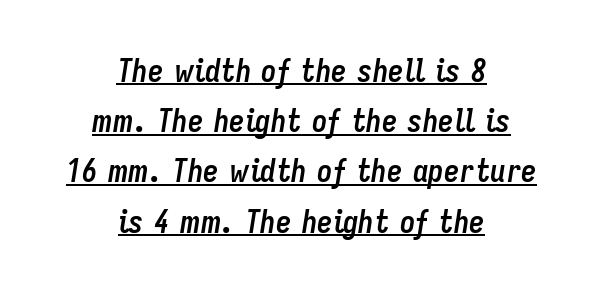
Q: Is the text bold? A: Yes.
Q: Is the text italic (slanted)? A: Yes, it leans right by about 9 degrees.
Q: Is the text underlined? A: Yes.
Q: How is the paragraph aligned? A: Centered.
Q: Is the spacing between letters normal or unusually wide? A: Normal.
Q: Is the spacing between lines tight, normal or loose? A: Normal.
Q: Width (condensed, normal, or wide)? A: Condensed.
Q: Stroke contrast? A: Low.
Q: x-height? A: Medium.
Q: Monospaced? A: No.
